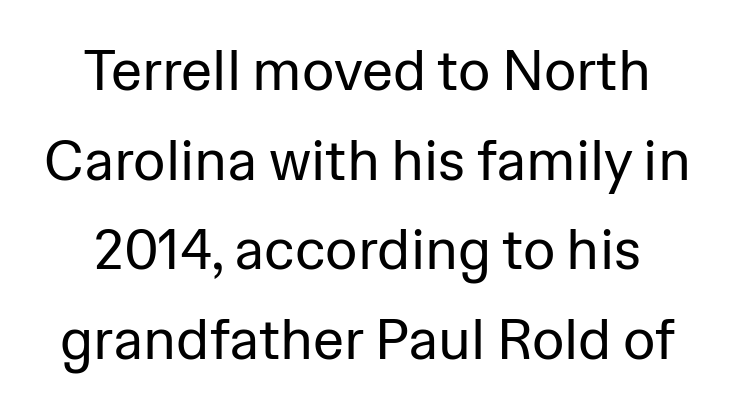
If you drew a line through each stem, it would be perfectly vertical. Leftover space on each line is divided equally before and after the words. Rows of type keep a routine distance in the vertical direction. Is this a fixed-width face? No — the glyphs have proportional, varying widths. The face looks like a standard text weight, possibly lighter.
